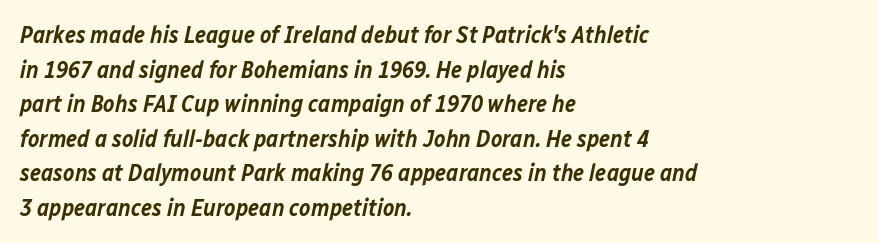
{"italic": "yes", "lean": "right", "slant_degrees": 12, "bold": "semi", "underline": "no", "align": "left", "line_spacing": "normal", "line_spacing_ratio": 1.44, "letter_spacing": "normal", "letter_spacing_em": 0.0, "glyph_px": 24}
